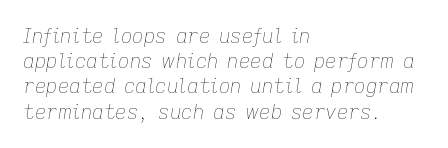
Q: Is the text bold? A: No.
Q: Is the text italic (slanted)? A: Yes, it leans right by about 9 degrees.
Q: Is the text underlined? A: No.
Q: How is the paragraph aligned? A: Left-aligned.
Q: Is the spacing between letters normal or unusually wide? A: Normal.
Q: Is the spacing between lines tight, normal or loose? A: Normal.
